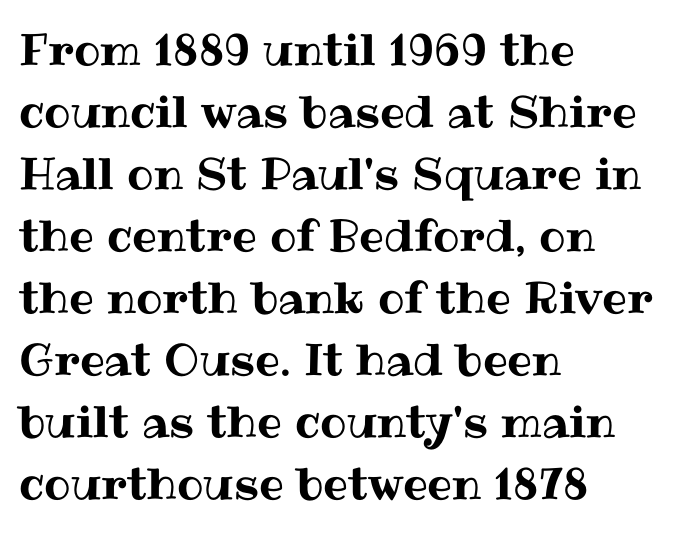
{"italic": "no", "width": "normal", "stroke_contrast": "medium", "x_height": "medium", "monospaced": "no", "underline": "no", "align": "left", "line_spacing": "normal", "line_spacing_ratio": 1.41, "letter_spacing": "normal", "letter_spacing_em": 0.0, "glyph_px": 44}
